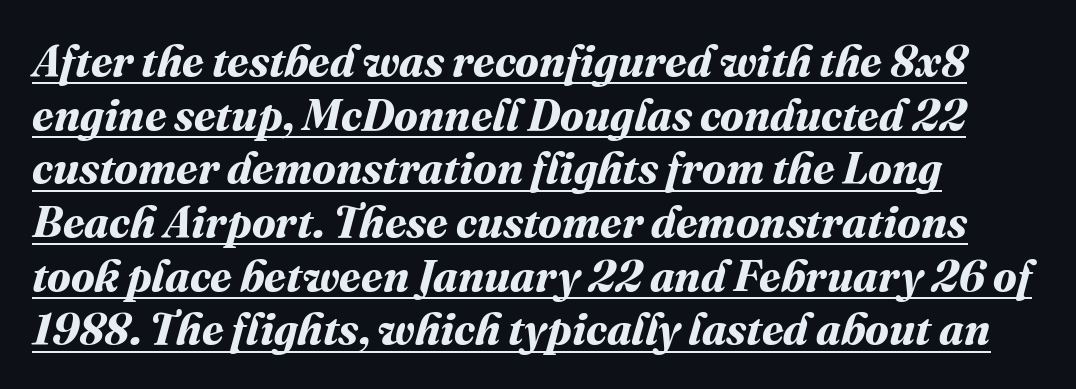
The image shows 44 px bold type; set left-aligned, line spacing 1.22x, normal letter spacing, underlined; medium stroke contrast and a medium x-height.
